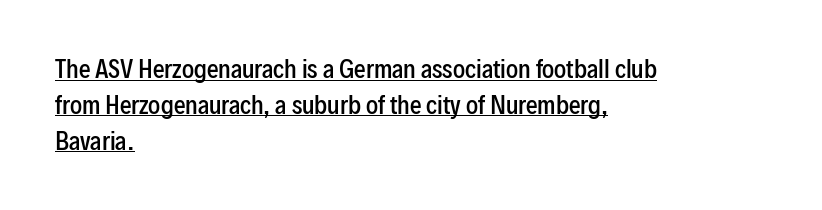
Short note: letters normally spaced. Has an underline been added? It has. Short and long lines alike share a common starting point at left. The passage shown stacks its lines at a standard gap. The letters stand straight up with perfectly vertical stems. Typesetter's note: demi weight, one step under bold.
